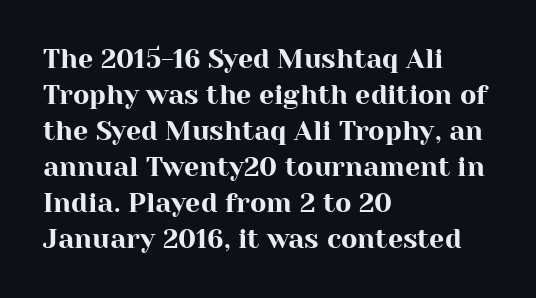
The image shows 27 px text type, upright; set left-aligned, normal line spacing (1.33x), normal letter spacing, not underlined.
